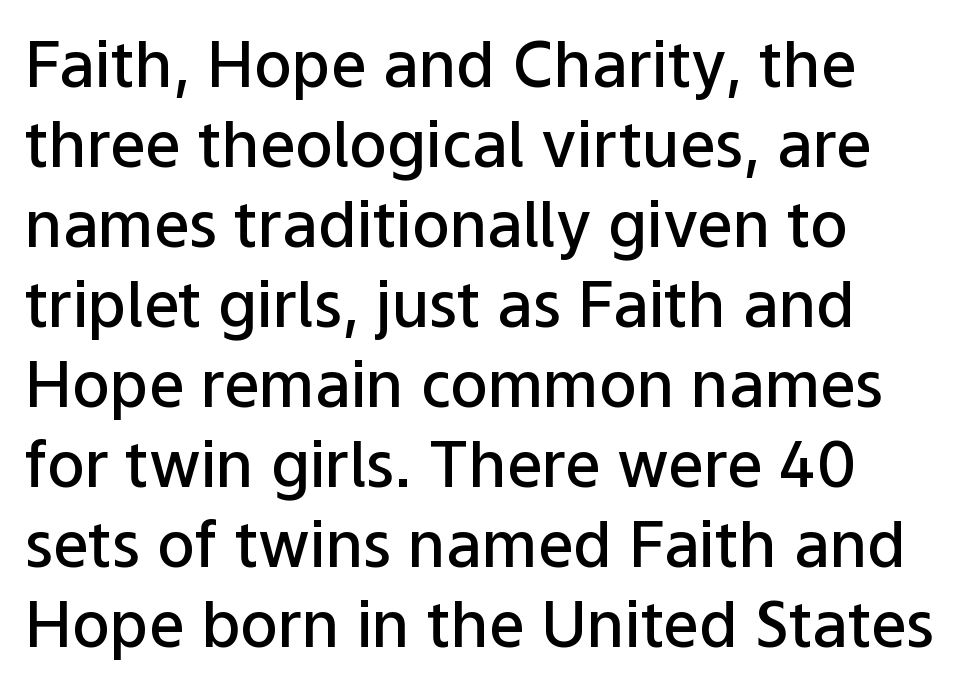
The image shows 63 px semibold sans-serif type, upright; set left-aligned, normal line spacing (1.27x), normal letter spacing, not underlined; low stroke contrast and a medium x-height.
